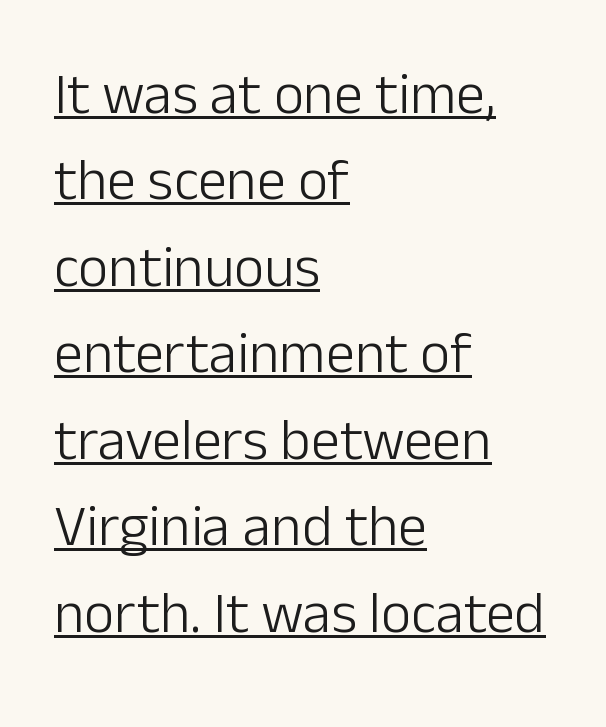
{"serif": "no", "italic": "no", "bold": "no", "weight": "light", "width": "normal", "stroke_contrast": "low", "x_height": "medium", "monospaced": "no", "underline": "yes", "align": "left", "line_spacing": "normal", "line_spacing_ratio": 1.49, "letter_spacing": "normal", "letter_spacing_em": 0.0, "glyph_px": 58}
